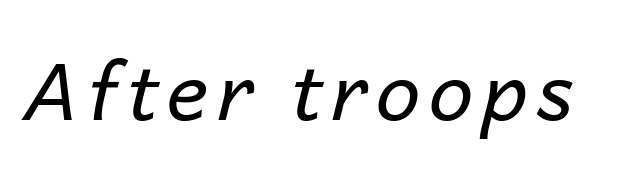
Q: Is the text bold? A: No.
Q: Is the text italic (slanted)? A: Yes, it leans right by about 14 degrees.
Q: Is the text underlined? A: No.
Q: Width (condensed, normal, or wide)? A: Normal.
Q: Stroke contrast? A: Low.
Q: x-height? A: Medium.
Q: Monospaced? A: No.
